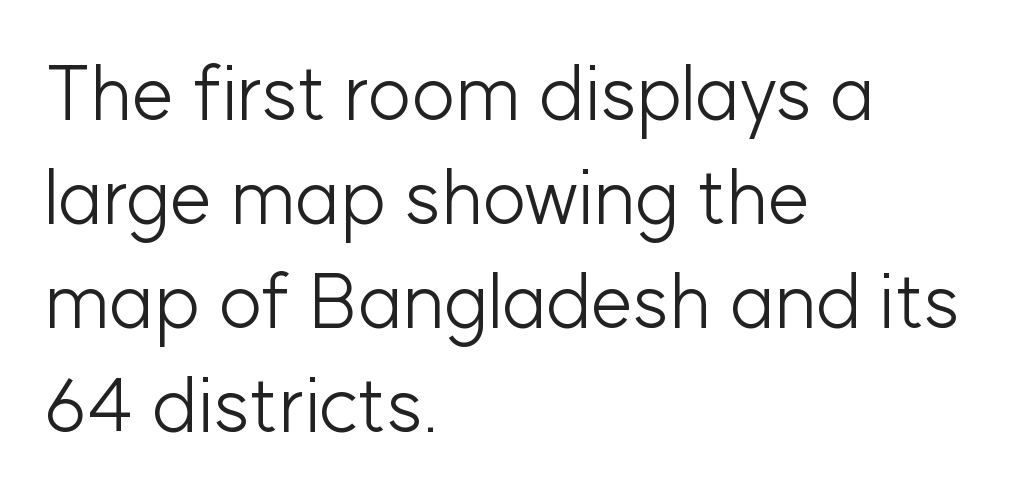
Only glyphs here, with clear space below each row. Think standard paragraph weight, or any step lighter than that. These lines are composed in type without serifs. Every row of glyphs begins at an identical x-position on the left.
